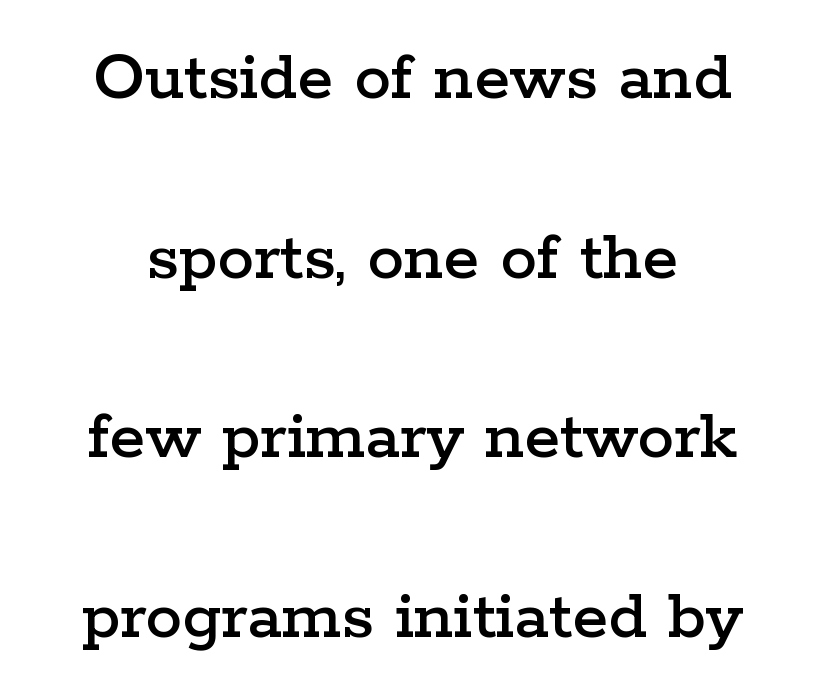
The typography opts for an upright posture over an oblique one. Letter spacing: default. If you measured baseline to baseline, you'd find a long distance. Proportional: the letters do not fall into vertical columns. I'd call this a serif setting — the letters wear small feet.
